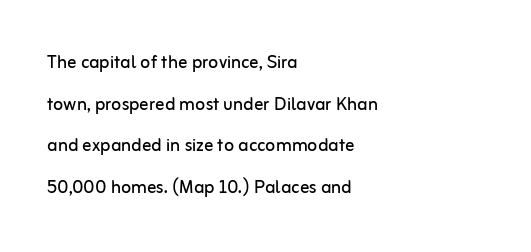
Q: Is the text bold? A: No.
Q: Is the text italic (slanted)? A: No, it is upright.
Q: Is the text underlined? A: No.
Q: How is the paragraph aligned? A: Left-aligned.
Q: Is the spacing between letters normal or unusually wide? A: Normal.
